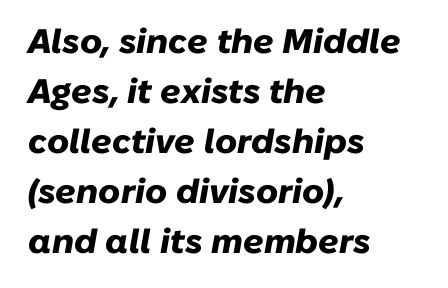
{"italic": "yes", "lean": "right", "slant_degrees": 10, "bold": "yes", "weight": "heavy", "width": "normal", "stroke_contrast": "low", "x_height": "medium", "monospaced": "no", "underline": "no", "align": "left", "line_spacing": "normal", "line_spacing_ratio": 1.47, "letter_spacing": "normal", "letter_spacing_em": 0.0, "glyph_px": 34}
